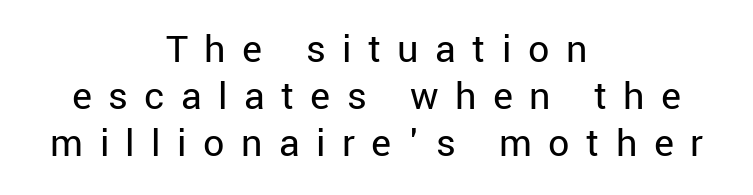
{"serif": "no", "italic": "no", "bold": "no", "weight": "regular", "width": "normal", "stroke_contrast": "low", "x_height": "medium", "monospaced": "no", "underline": "no", "align": "center", "line_spacing": "tight", "line_spacing_ratio": 1.12, "letter_spacing": "wide", "letter_spacing_em": 0.39, "glyph_px": 42}
